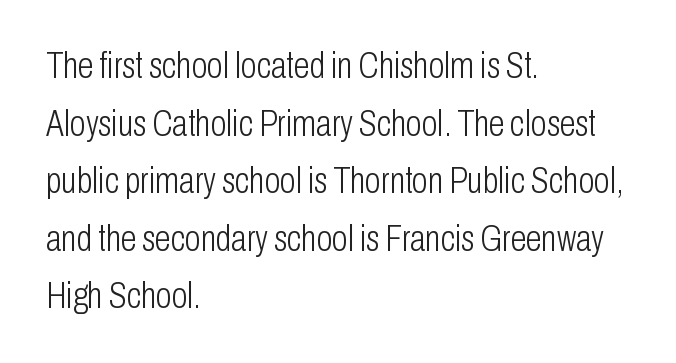
{"serif": "no", "italic": "no", "bold": "no", "weight": "light", "width": "condensed", "stroke_contrast": "low", "x_height": "medium", "monospaced": "no", "underline": "no", "align": "left", "line_spacing": "normal", "line_spacing_ratio": 1.6, "letter_spacing": "normal", "letter_spacing_em": 0.0, "glyph_px": 36}
